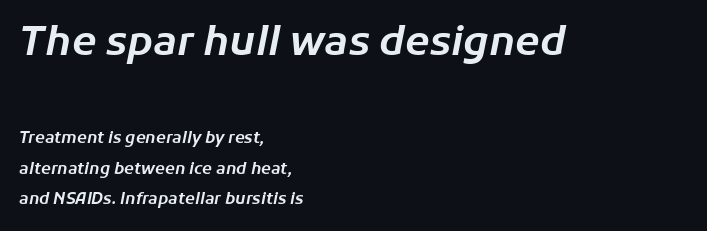
Q: Is the text italic (slanted)? A: Yes, it leans right by about 11 degrees.
Q: Is the text underlined? A: No.
Q: How is the paragraph aligned? A: Left-aligned.
Q: Is the spacing between letters normal or unusually wide? A: Normal.
Q: Is the spacing between lines tight, normal or loose? A: Loose.
Q: Which block of text is set in a larger size, the first (top) or the second (bottom)? A: The first (top) one.
Q: Width (condensed, normal, or wide)? A: Normal.
Q: Stroke contrast? A: Low.
Q: x-height? A: Medium.
Q: Monospaced? A: No.
